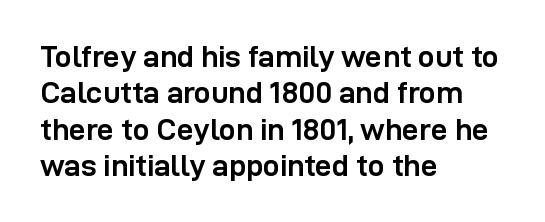
This rendering uses left alignment, leaving the right contour irregular. Descenders hang freely into open space. This sample uses plain, unmodified letter spacing. Here the designer chose a conventional face with non-uniform glyph widths. Look at the stroke-to-counter ratio: heavy, a bold.
